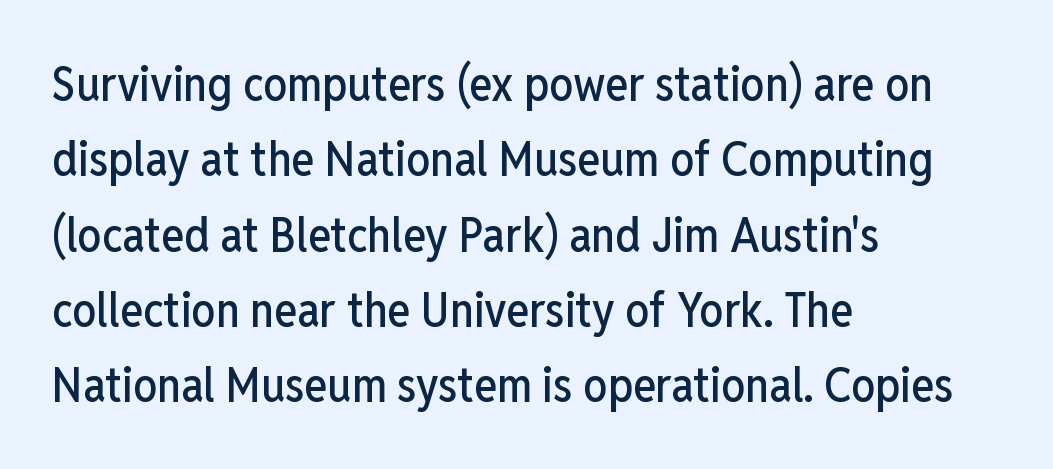
Beneath every word, the page is bare. Type style note: lacks serifs. The letters stand upright; this is a roman face. Is there much room between lines? A standard amount, neither cramped nor airy.
